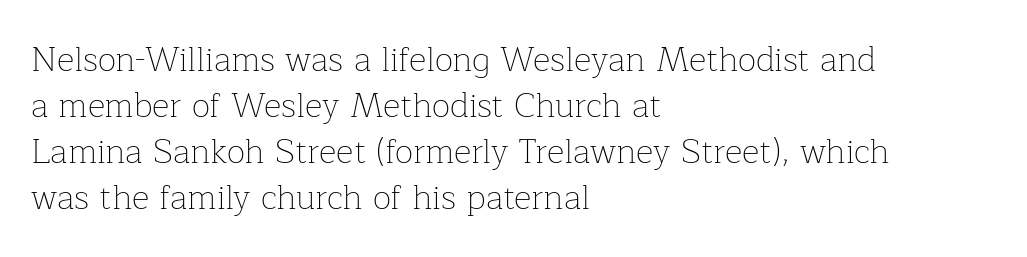
{"serif": "yes", "italic": "no", "bold": "no", "weight": "thin", "width": "normal", "stroke_contrast": "low", "x_height": "medium", "monospaced": "no", "underline": "no", "align": "left", "line_spacing": "normal", "line_spacing_ratio": 1.35, "letter_spacing": "normal", "letter_spacing_em": 0.0, "glyph_px": 34}
